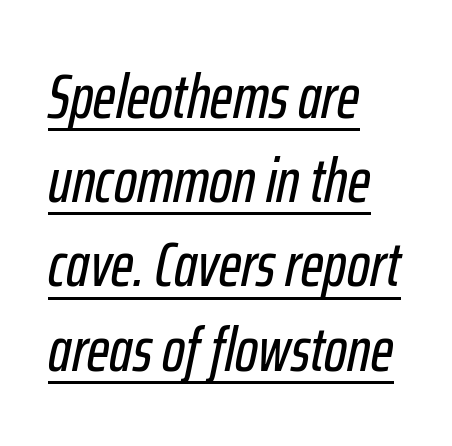
These characters rest on top of a visible drawn line. The specimen reads as italic at a glance. What's the leading like? Ordinary, nothing unusual. In CSS terms this would be text-align: left. The tracking reads as untouched default to a designer's eye. Here the designer chose a conventional face with non-uniform glyph widths.
